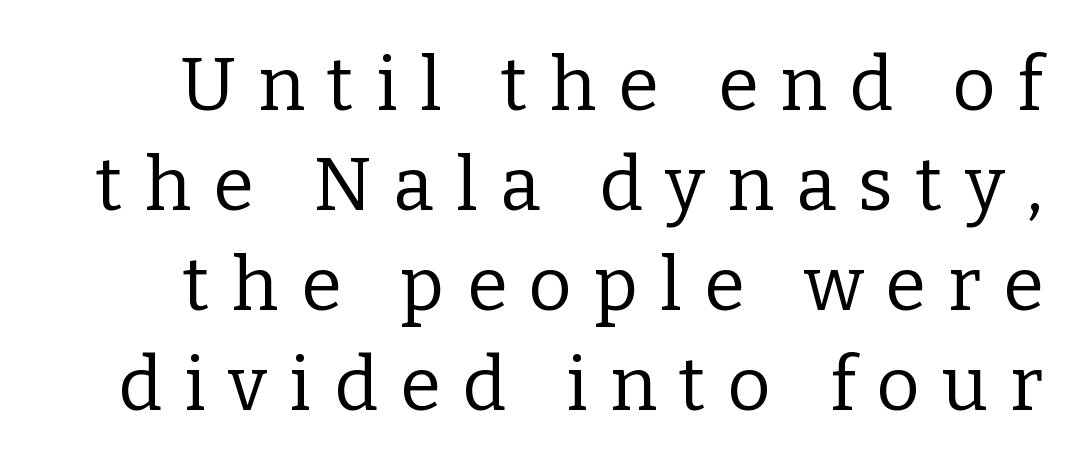
The image shows 74 px regular-weight serif type, upright; set normal line spacing (1.35x), unusually wide letter spacing (+0.3 em), not underlined; low stroke contrast and a medium x-height.
